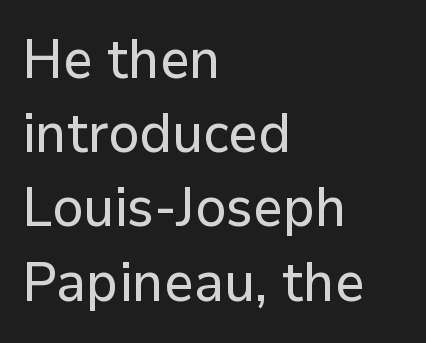
The image shows 55 px sans-serif type, upright; set left-aligned, normal line spacing (1.35x), normal letter spacing, not underlined; low stroke contrast and a medium x-height.
